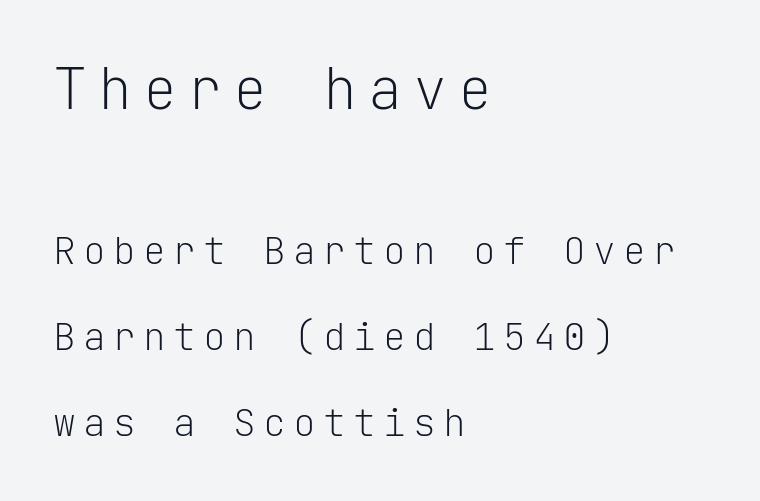
Q: Is the text bold? A: No.
Q: Is the text italic (slanted)? A: No, it is upright.
Q: Is the typeface a serif or a sans-serif typeface? A: Sans-serif.
Q: Is the text underlined? A: No.
Q: How is the paragraph aligned? A: Left-aligned.
Q: Is the spacing between lines tight, normal or loose? A: Loose.
Q: Which block of text is set in a larger size, the first (top) or the second (bottom)? A: The first (top) one.
Q: Width (condensed, normal, or wide)? A: Normal.
Q: Stroke contrast? A: Low.
Q: x-height? A: Medium.
Q: Monospaced? A: Yes.
